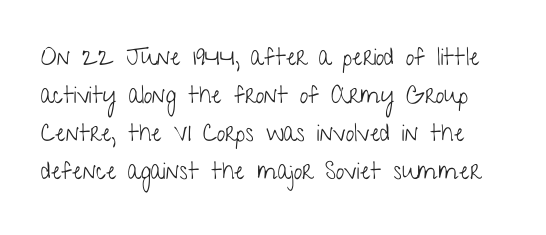
{"italic": "no", "bold": "no", "underline": "no", "line_spacing": "normal", "line_spacing_ratio": 1.58, "letter_spacing": "normal", "letter_spacing_em": 0.0, "glyph_px": 24}
